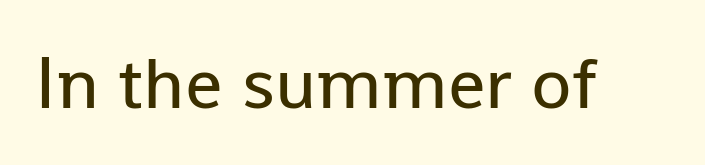
The image shows 74 px regular-weight sans-serif type, upright; set normal letter spacing, not underlined; low stroke contrast and a medium x-height.
